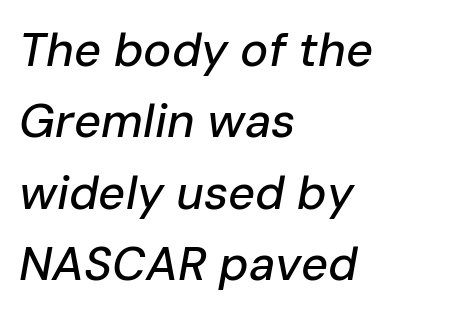
The leading is moderate, giving the passage an even texture. Do the characters align in a grid? No, the font is proportional. Left-aligned paragraph, ragged on the right. A typesetter would mark this as italic.
